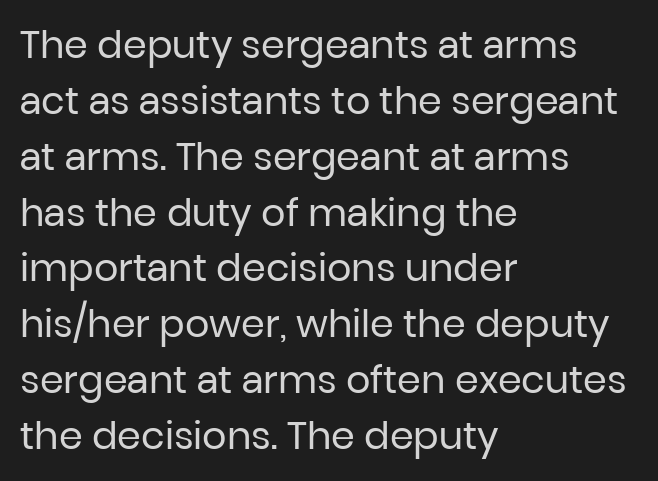
{"serif": "no", "italic": "no", "bold": "no", "weight": "regular", "width": "normal", "stroke_contrast": "low", "x_height": "medium", "monospaced": "no", "underline": "no", "align": "left", "line_spacing": "normal", "line_spacing_ratio": 1.47, "letter_spacing": "normal", "letter_spacing_em": 0.0, "glyph_px": 38}
